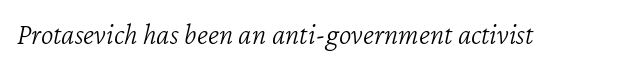
Varying glyph widths throughout — classic text-font behaviour. Summary of weight: not heavy and not bold. Designer's note — italics engaged. Bare-footed words on every line.
